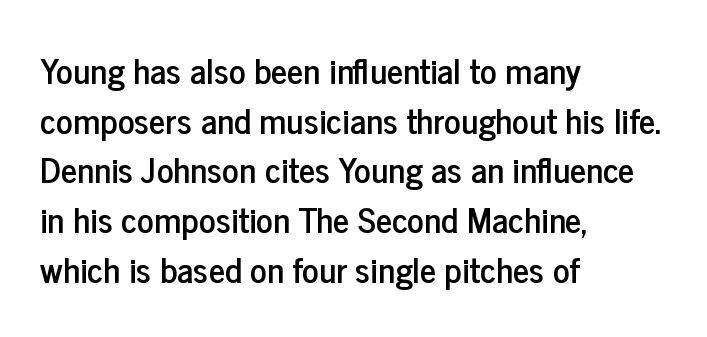
The image shows 35 px condensed sans-serif type, upright; set left-aligned, normal line spacing (1.42x), normal letter spacing, not underlined; low stroke contrast and a medium x-height.
